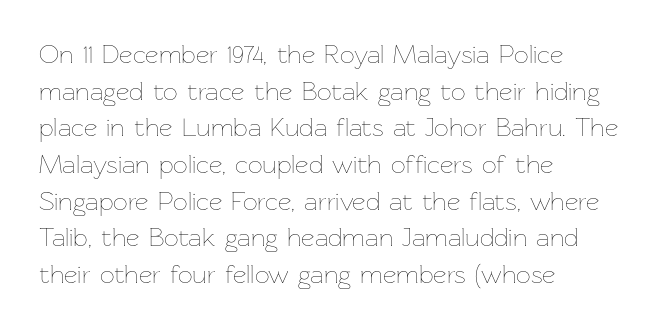
In CSS terms this would be text-align: left. The words here are not underlined. The font is comparable to plain body text, perhaps lighter. Every character sits straight up, as roman type does. The vertical gap from one line to the next is medium. Compared with typical body copy, the letter spacing here is the same.
